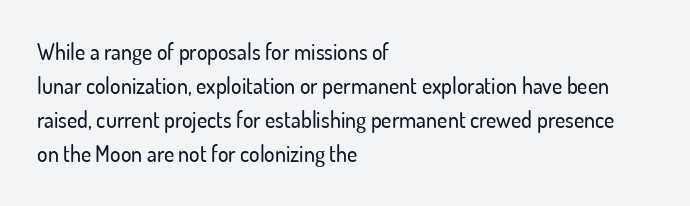
Students, observe: this is what conventionally led text looks like. This sample uses an upright cut, with every glyph sitting square on the baseline. A clean baseline with only descenders dipping below it. Each word holds together tightly as a unit, with standard inter-letter gaps.
